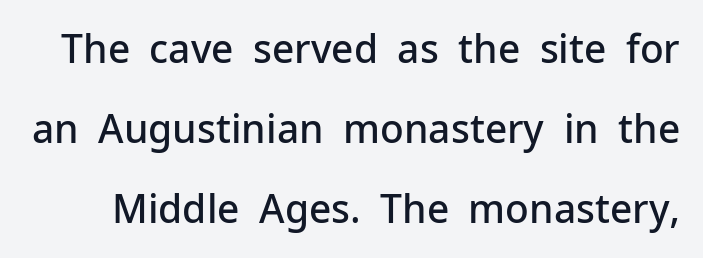
If you measured baseline to baseline, you'd find a long distance. No extra tracking has been applied to these lines. The type family on display is of the sans-serif kind. Note the varied advance widths — an 'i' is clearly narrower than an 'm'. Beneath every word, the page is bare. Compared with an ordinary text face, these strokes are moderately heavier — a semibold.
